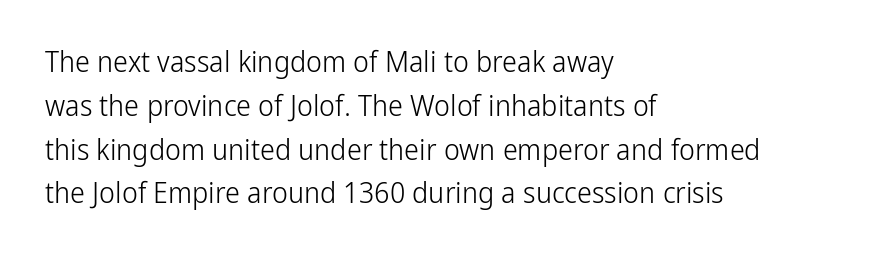
Q: Is the text bold? A: No.
Q: Is the text italic (slanted)? A: No, it is upright.
Q: Is the typeface a serif or a sans-serif typeface? A: Sans-serif.
Q: Is the text underlined? A: No.
Q: How is the paragraph aligned? A: Left-aligned.
Q: Is the spacing between letters normal or unusually wide? A: Normal.
Q: Is the spacing between lines tight, normal or loose? A: Normal.
Q: Width (condensed, normal, or wide)? A: Condensed.
Q: Stroke contrast? A: Low.
Q: x-height? A: Medium.
Q: Monospaced? A: No.
